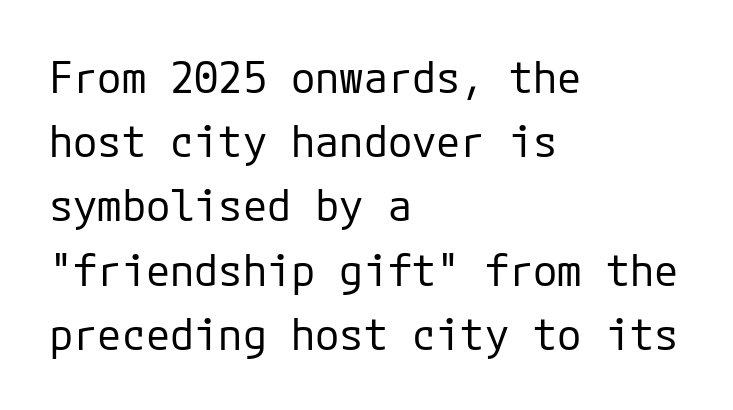
{"serif": "no", "italic": "no", "bold": "no", "weight": "regular", "width": "normal", "stroke_contrast": "low", "x_height": "medium", "underline": "no", "align": "left", "line_spacing": "normal", "line_spacing_ratio": 1.46, "letter_spacing": "normal", "letter_spacing_em": 0.0, "glyph_px": 44}
